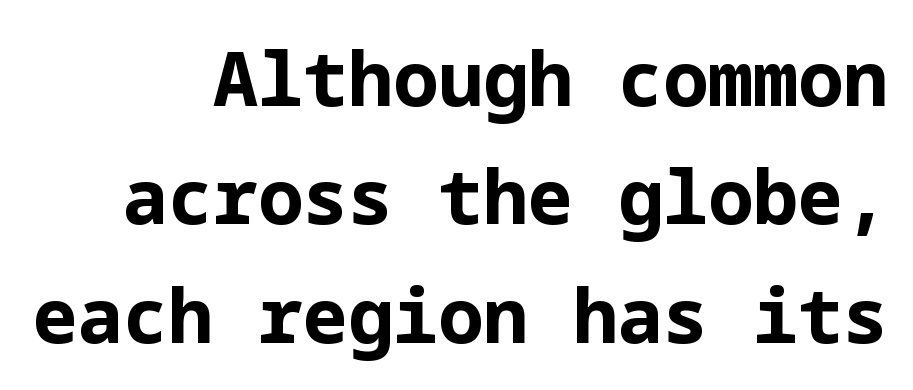
The image shows 75 px bold sans-serif type, upright; set right-aligned, normal line spacing (1.58x), normal letter spacing, not underlined; low stroke contrast and a medium x-height.
